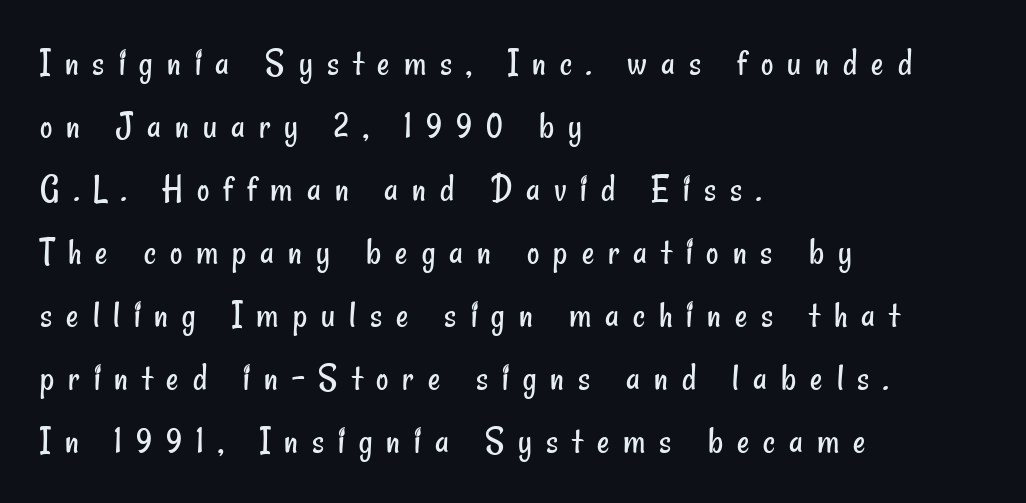
Q: Is the text bold? A: No.
Q: Is the typeface a serif or a sans-serif typeface? A: Sans-serif.
Q: Is the text underlined? A: No.
Q: How is the paragraph aligned? A: Left-aligned.
Q: Is the spacing between letters normal or unusually wide? A: Unusually wide.
Q: Is the spacing between lines tight, normal or loose? A: Normal.
Q: Width (condensed, normal, or wide)? A: Condensed.
Q: Stroke contrast? A: Low.
Q: x-height? A: Small.
Q: Monospaced? A: No.
